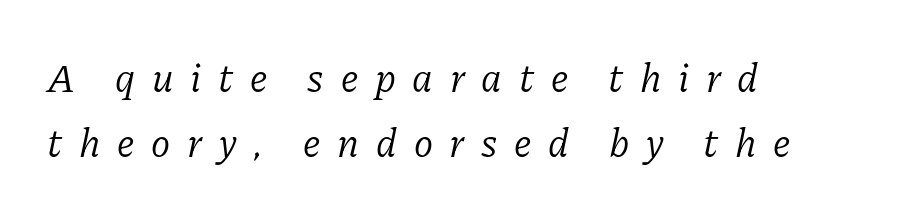
{"serif": "yes", "italic": "yes", "lean": "right", "slant_degrees": 11, "bold": "no", "weight": "light", "width": "normal", "stroke_contrast": "low", "x_height": "medium", "monospaced": "no", "underline": "no", "align": "left", "line_spacing": "normal", "line_spacing_ratio": 1.62, "letter_spacing": "wide", "letter_spacing_em": 0.42, "glyph_px": 40}
